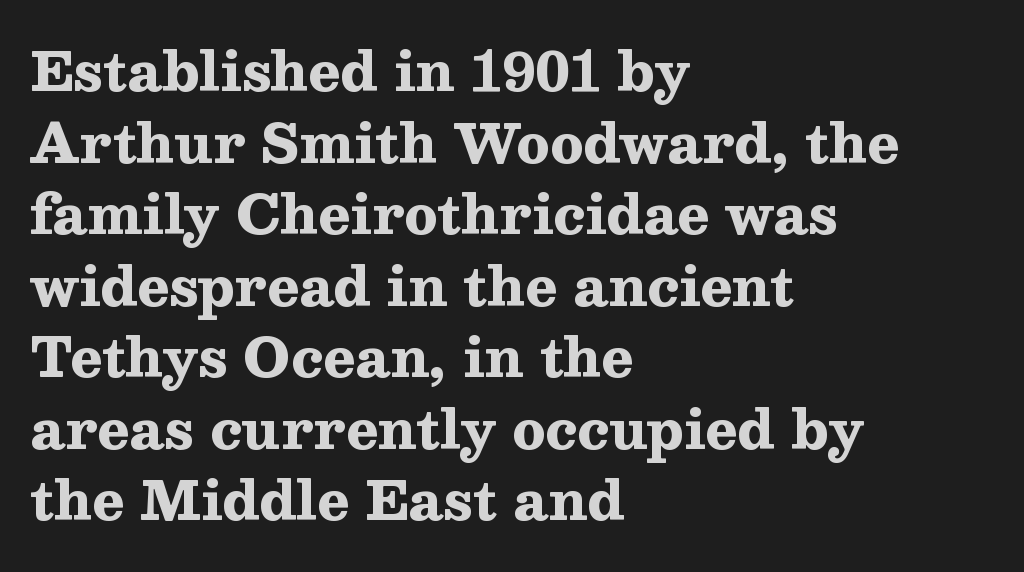
The image shows 53 px heavy, wide serif type, upright; set left-aligned, normal line spacing (1.35x), normal letter spacing, not underlined; medium stroke contrast and a medium x-height.
